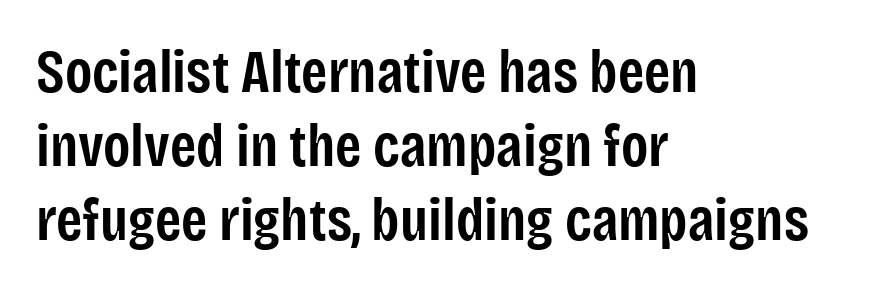
The image shows 60 px semibold, condensed sans-serif type, upright; set left-aligned, line spacing 1.23x, normal letter spacing, not underlined; low stroke contrast and a large x-height.
